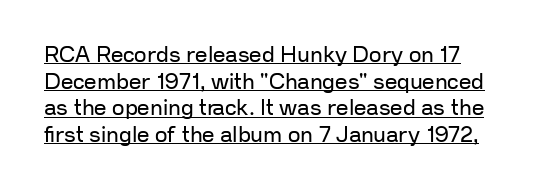
Rendered with straight, roman letterforms. Honestly, the letter spacing is just normal — you wouldn't notice it. Underlined type. Vertical stems look standard width or narrower in stroke.
